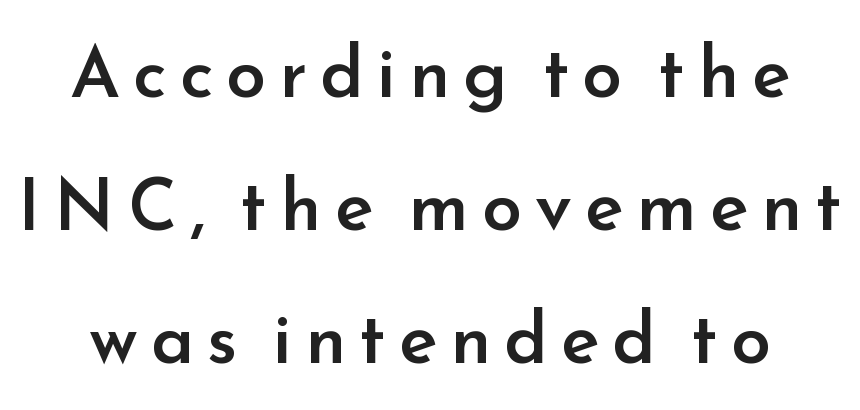
The image shows 72 px semibold sans-serif type, upright; set line spacing 1.85x, not underlined; low stroke contrast and a small x-height.
